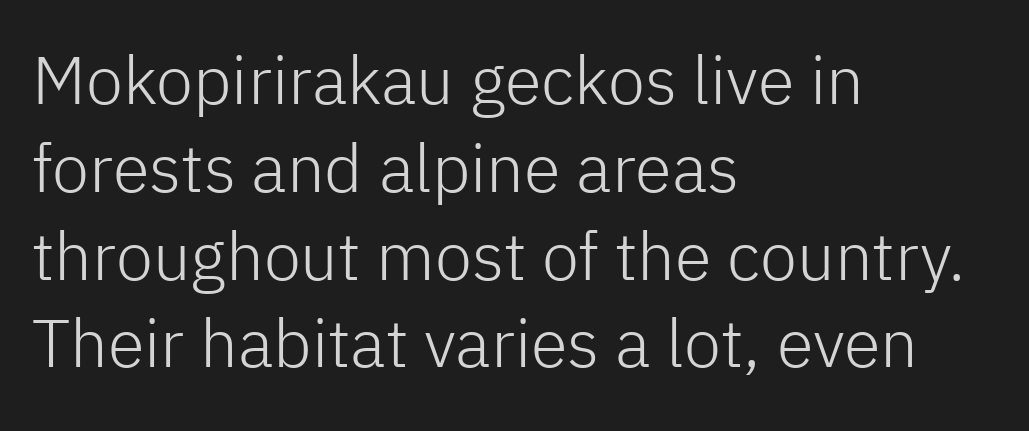
Q: Is the text bold? A: No.
Q: Is the text italic (slanted)? A: No, it is upright.
Q: Is the typeface a serif or a sans-serif typeface? A: Sans-serif.
Q: Is the text underlined? A: No.
Q: How is the paragraph aligned? A: Left-aligned.
Q: Is the spacing between letters normal or unusually wide? A: Normal.
Q: Is the spacing between lines tight, normal or loose? A: Normal.
Q: Width (condensed, normal, or wide)? A: Normal.
Q: Stroke contrast? A: Low.
Q: x-height? A: Medium.
Q: Monospaced? A: No.
